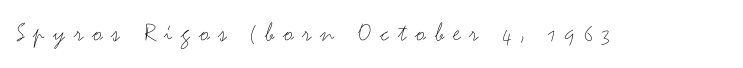
A typesetter would call this heavily tracked-out type. A clean baseline with only descenders dipping below it. Each letter keeps its own natural width here, so spacing adapts to shape. Classification — sans serif.
